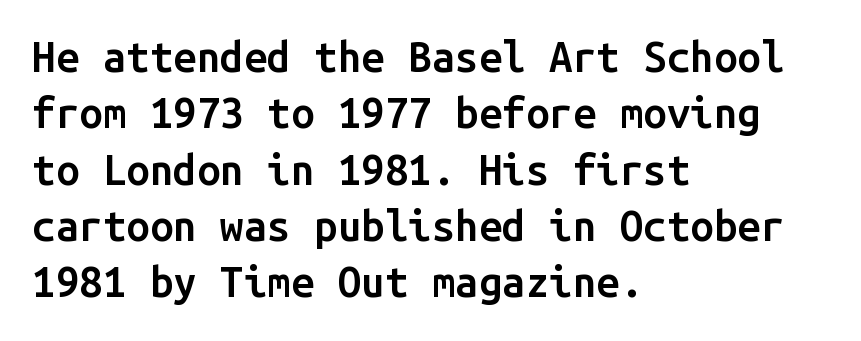
Q: Is the text bold? A: Semi-bold.
Q: Is the text italic (slanted)? A: No, it is upright.
Q: Is the typeface a serif or a sans-serif typeface? A: Sans-serif.
Q: Is the text underlined? A: No.
Q: How is the paragraph aligned? A: Left-aligned.
Q: Is the spacing between letters normal or unusually wide? A: Normal.
Q: Is the spacing between lines tight, normal or loose? A: Normal.
Q: Width (condensed, normal, or wide)? A: Normal.
Q: Stroke contrast? A: Low.
Q: x-height? A: Medium.
Q: Monospaced? A: Yes.
